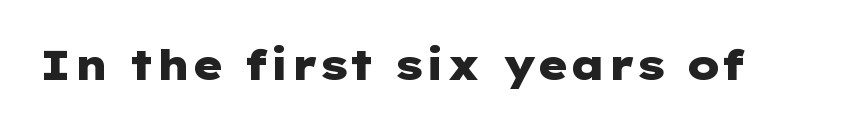
The image shows 42 px heavy, wide sans-serif type, upright; set normal letter spacing, not underlined; low stroke contrast and a medium x-height.
